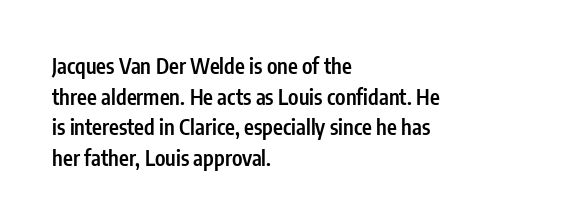
The image shows 21 px text type, upright; set left-aligned, normal line spacing (1.46x), normal letter spacing, not underlined.
